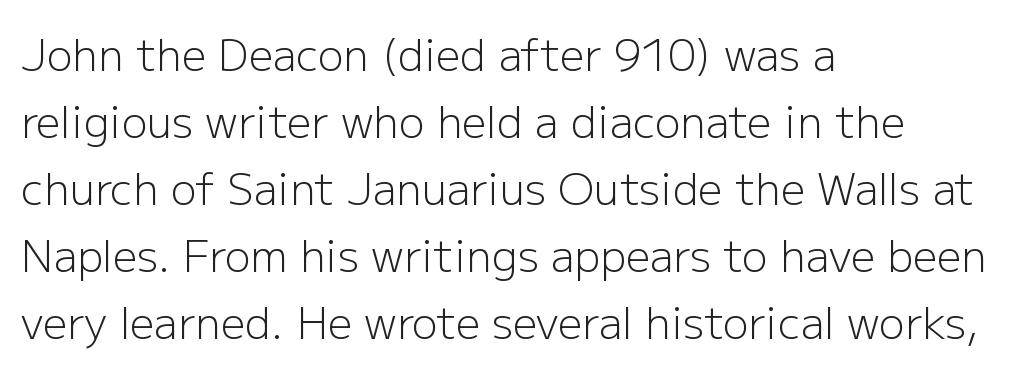
Quick note: not italic, upright. The passage shown is not underscored anywhere. The rag falls on the right side of this text block. Each letter keeps its own natural width here, so spacing adapts to shape. Tracking here is standard; glyphs follow each other at the usual distance.
